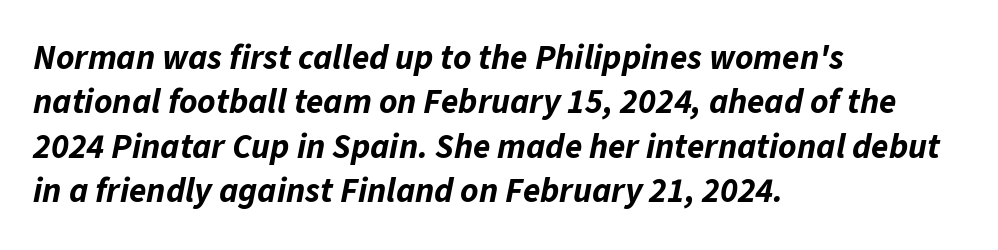
The image shows 35 px bold type, italic (leaning right); set left-aligned, normal line spacing (1.27x), normal letter spacing, not underlined; low stroke contrast and a medium x-height.
